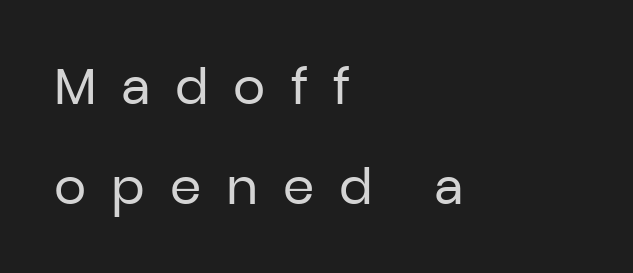
The image shows 50 px regular-weight sans-serif type, upright; set left-aligned, loose line spacing (2.01x), unusually wide letter spacing (+0.5 em), not underlined; low stroke contrast and a medium x-height.
